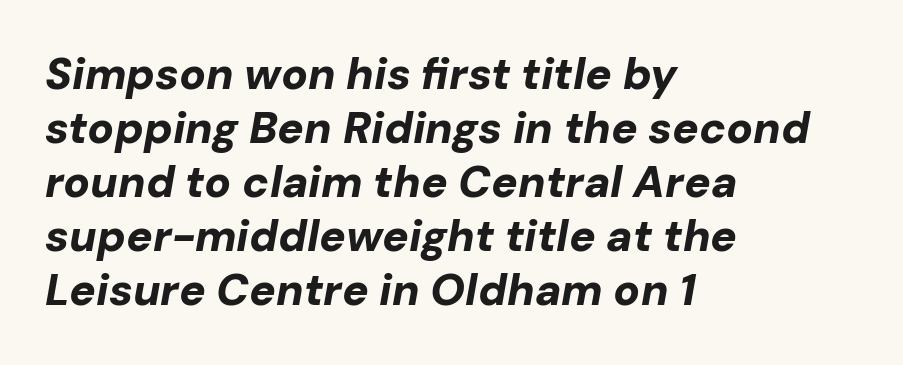
{"italic": "yes", "lean": "right", "slant_degrees": 10, "bold": "yes", "weight": "bold", "width": "normal", "stroke_contrast": "low", "x_height": "medium", "monospaced": "no", "underline": "no", "align": "left", "line_spacing_ratio": 1.23, "letter_spacing": "normal", "letter_spacing_em": 0.0, "glyph_px": 44}
